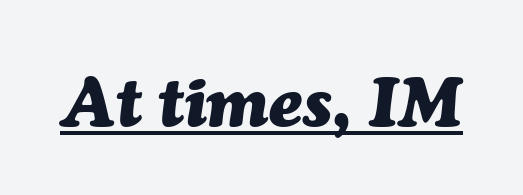
Typesetter's note: full bold, strokes at maximum text heaviness. This rendering leaves character spacing at its baseline value. This sample carries an underscore along the baseline area. Note the varied advance widths — an 'i' is clearly narrower than an 'm'. The lettering tilts uniformly, giving the passage an italic look.
